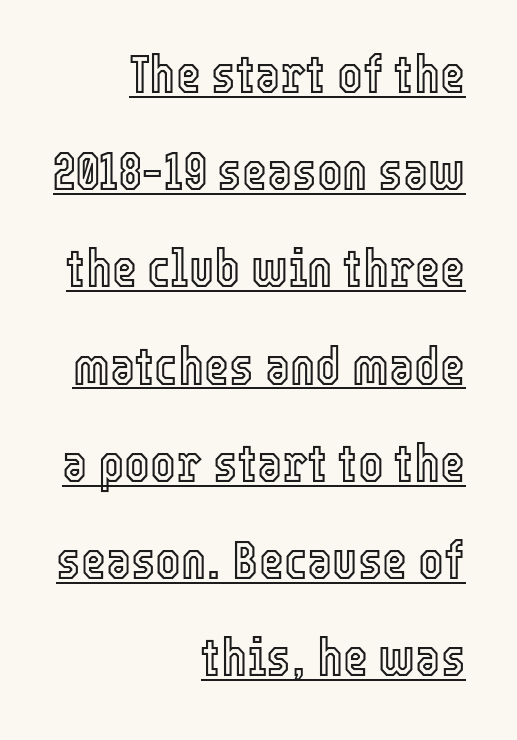
Q: Is the text italic (slanted)? A: No, it is upright.
Q: Is the text underlined? A: Yes.
Q: How is the paragraph aligned? A: Right-aligned.
Q: Is the spacing between letters normal or unusually wide? A: Normal.
Q: Width (condensed, normal, or wide)? A: Condensed.
Q: x-height? A: Medium.
Q: Monospaced? A: No.
